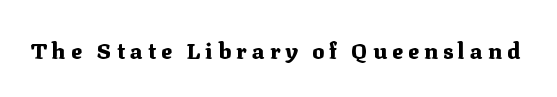
The line texture is sparse and dotted thanks to wide tracking. What weight is shown? A full bold with thick strokes. Just letters on the line, the space beneath them empty. Every stem runs plumb, perpendicular to the baseline.
